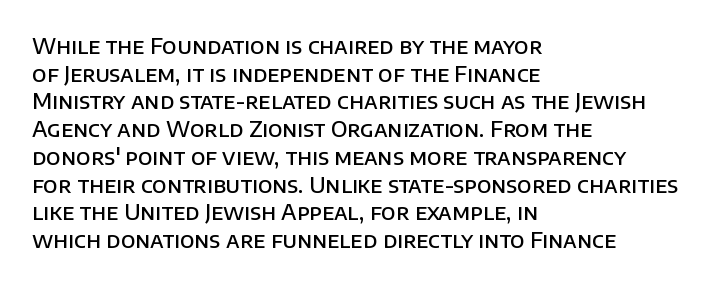
{"italic": "no", "bold": "semi", "underline": "no", "align": "left", "line_spacing": "normal", "line_spacing_ratio": 1.32, "letter_spacing": "normal", "letter_spacing_em": 0.0, "glyph_px": 21}
